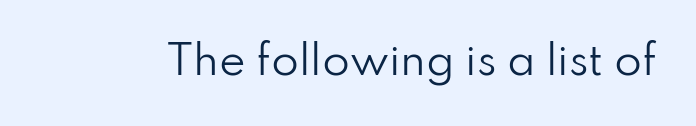
What stands out about the letter spacing? Nothing — it is the standard amount. Is this a heavy cut? Hardly; it is regular or lighter. Each letter keeps its own natural width here, so spacing adapts to shape. If you drew a line through each stem, it would be perfectly vertical. I'd call this a sans setting — the letters go barefoot.
